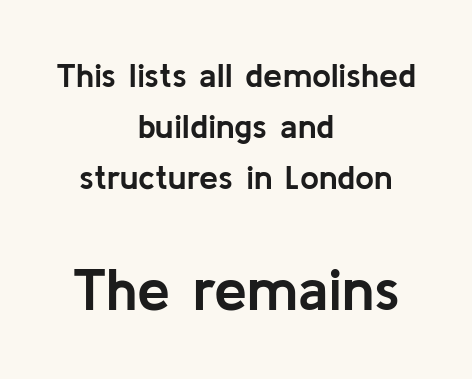
{"serif": "no", "italic": "no", "bold": "yes", "weight": "semibold", "width": "normal", "stroke_contrast": "low", "x_height": "medium", "monospaced": "no", "underline": "no", "align": "center", "line_spacing": "normal", "line_spacing_ratio": 1.5, "letter_spacing": "normal", "letter_spacing_em": 0.0, "larger_block": "second", "size_ratio": 1.74, "glyph_px": 59}
